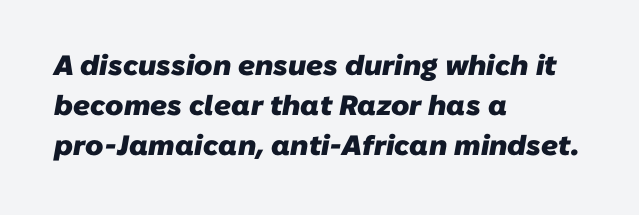
Descenders are the only things crossing below the line. Does the type have serifs? No, each stem ends abruptly. This sample keeps an unexceptional amount of space between lines. The font is running at its bold setting.
